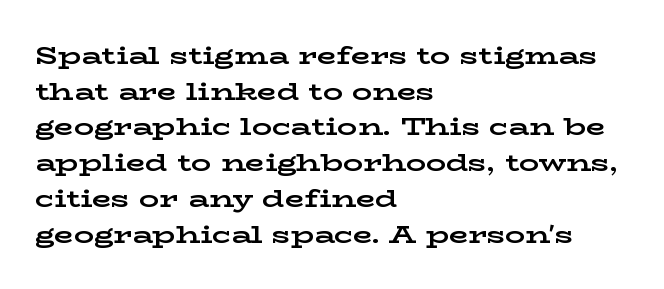
This rendering leaves character spacing at its baseline value. Any mark beneath the type? The region is blank. This is roman type, the default non-slanted kind. Pretty heavy lettering here — definitely bold. Notice how descenders clear the ascenders below comfortably — that's standard leading. All the whitespace from short lines collects on the right.
